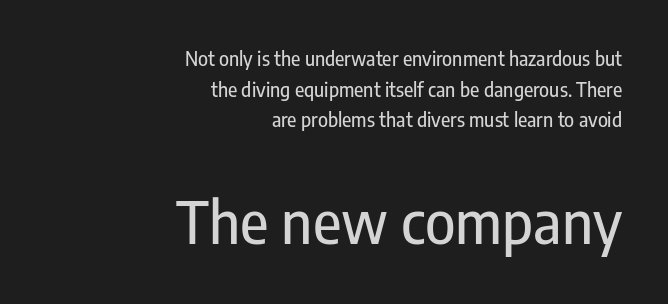
{"serif": "no", "italic": "no", "width": "condensed", "stroke_contrast": "low", "x_height": "medium", "monospaced": "no", "underline": "no", "align": "right", "line_spacing": "normal", "line_spacing_ratio": 1.61, "letter_spacing": "normal", "letter_spacing_em": 0.0, "larger_block": "second", "size_ratio": 3.05, "glyph_px": 58}
